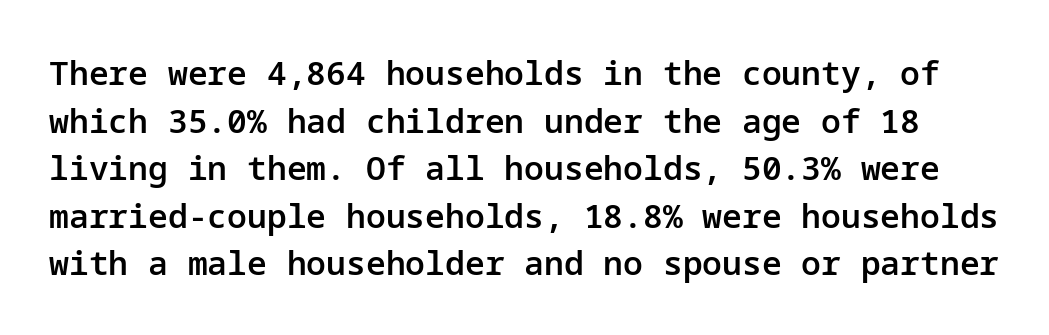
{"serif": "no", "italic": "no", "bold": "semi", "weight": "semibold", "width": "normal", "stroke_contrast": "low", "x_height": "medium", "underline": "no", "line_spacing": "normal", "line_spacing_ratio": 1.44, "letter_spacing": "normal", "letter_spacing_em": 0.0, "glyph_px": 33}
